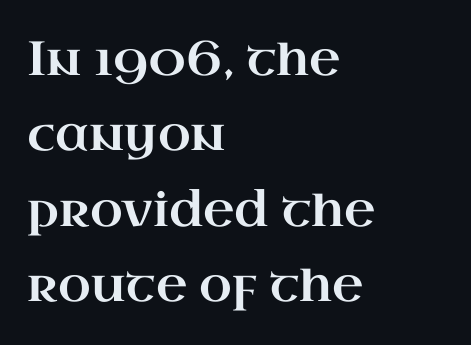
Q: Is the text italic (slanted)? A: No, it is upright.
Q: Is the typeface a serif or a sans-serif typeface? A: Serif.
Q: Is the text underlined? A: No.
Q: How is the paragraph aligned? A: Left-aligned.
Q: Is the spacing between letters normal or unusually wide? A: Normal.
Q: Is the spacing between lines tight, normal or loose? A: Normal.
Q: Width (condensed, normal, or wide)? A: Wide.
Q: Stroke contrast? A: High.
Q: x-height? A: Small.
Q: Monospaced? A: No.
